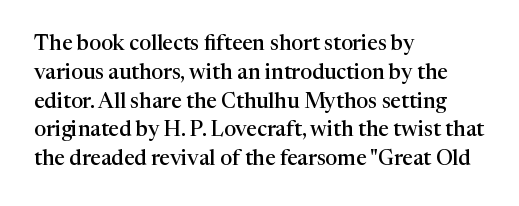
The image shows 21 px text type, upright; set left-aligned, normal line spacing (1.37x), normal letter spacing, not underlined.
